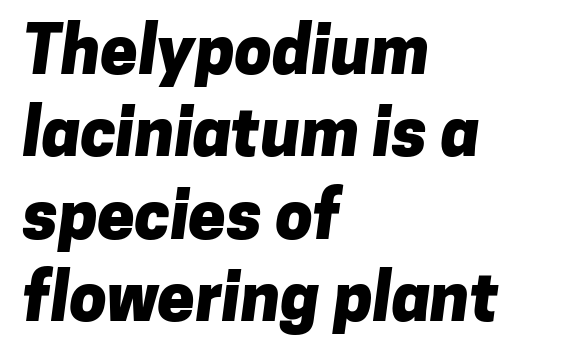
Q: Is the text bold? A: Yes.
Q: Is the typeface a serif or a sans-serif typeface? A: Sans-serif.
Q: Is the text underlined? A: No.
Q: How is the paragraph aligned? A: Left-aligned.
Q: Is the spacing between letters normal or unusually wide? A: Normal.
Q: Width (condensed, normal, or wide)? A: Normal.
Q: Stroke contrast? A: Low.
Q: x-height? A: Medium.
Q: Monospaced? A: No.
